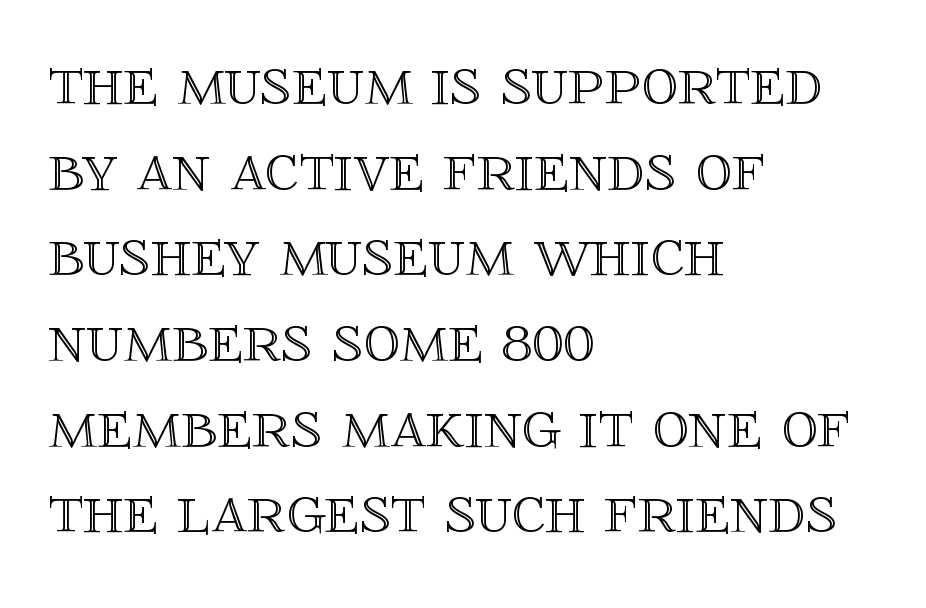
The image shows 72 px text type, upright; set left-aligned, line spacing 1.19x, normal letter spacing, not underlined; a large x-height.
